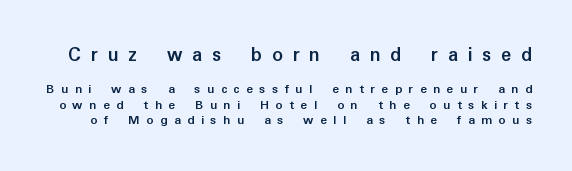
Q: Is the text bold? A: Yes.
Q: Is the text italic (slanted)? A: No, it is upright.
Q: Is the text underlined? A: No.
Q: Is the spacing between letters normal or unusually wide? A: Unusually wide.
Q: Is the spacing between lines tight, normal or loose? A: Tight.
Q: Which block of text is set in a larger size, the first (top) or the second (bottom)? A: The first (top) one.
